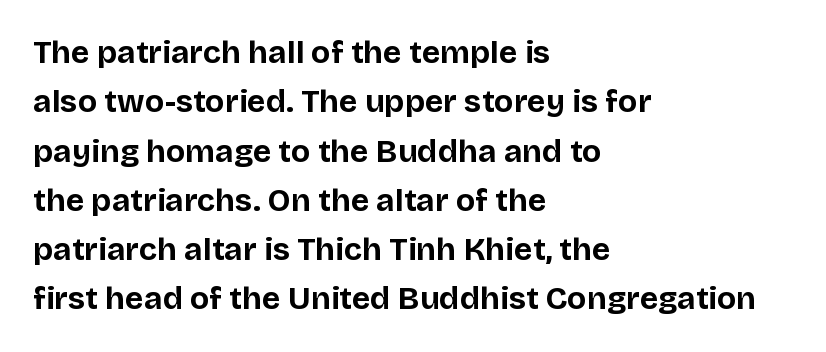
{"serif": "no", "italic": "no", "bold": "yes", "weight": "bold", "width": "normal", "stroke_contrast": "low", "x_height": "large", "monospaced": "no", "underline": "no", "align": "left", "line_spacing": "normal", "line_spacing_ratio": 1.54, "letter_spacing": "normal", "letter_spacing_em": 0.0, "glyph_px": 32}
